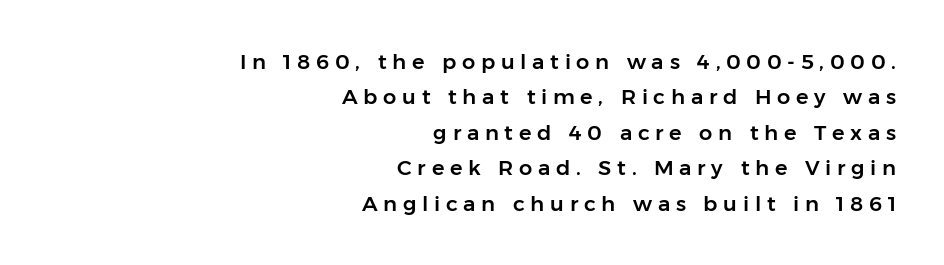
Q: Is the text italic (slanted)? A: No, it is upright.
Q: Is the text underlined? A: No.
Q: How is the paragraph aligned? A: Right-aligned.
Q: Is the spacing between letters normal or unusually wide? A: Unusually wide.
Q: Is the spacing between lines tight, normal or loose? A: Normal.
